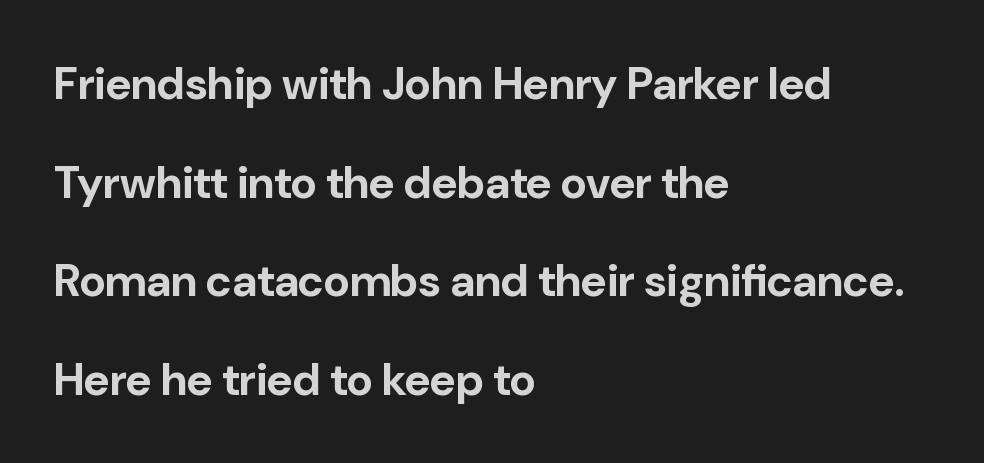
The image shows 45 px bold sans-serif type, upright; set left-aligned, loose line spacing (2.19x), normal letter spacing, not underlined; low stroke contrast and a medium x-height.
